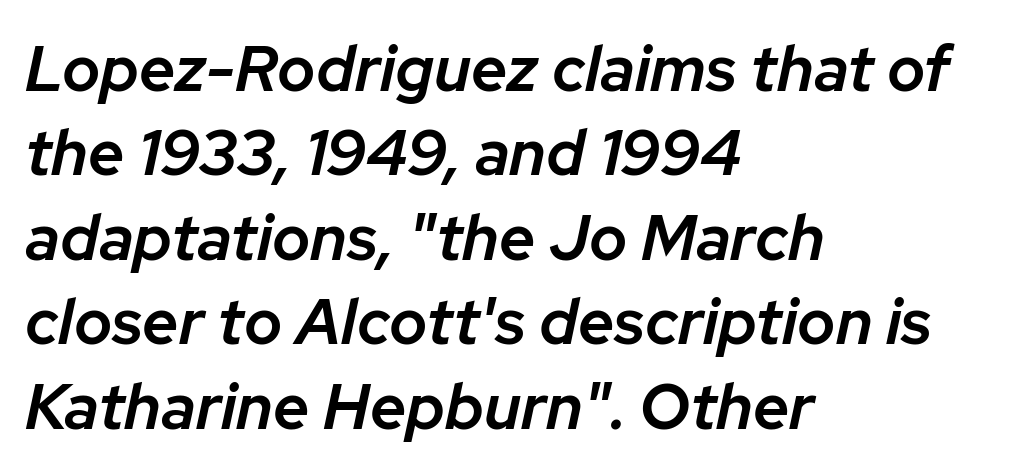
Descenders hang freely into open space. The lines sit at an ordinary, default distance from one another. A student would call this left alignment; a typographer would say flush left, rag right. Varying glyph widths throughout — classic text-font behaviour. Emphasis by weight is partial: semibold.
